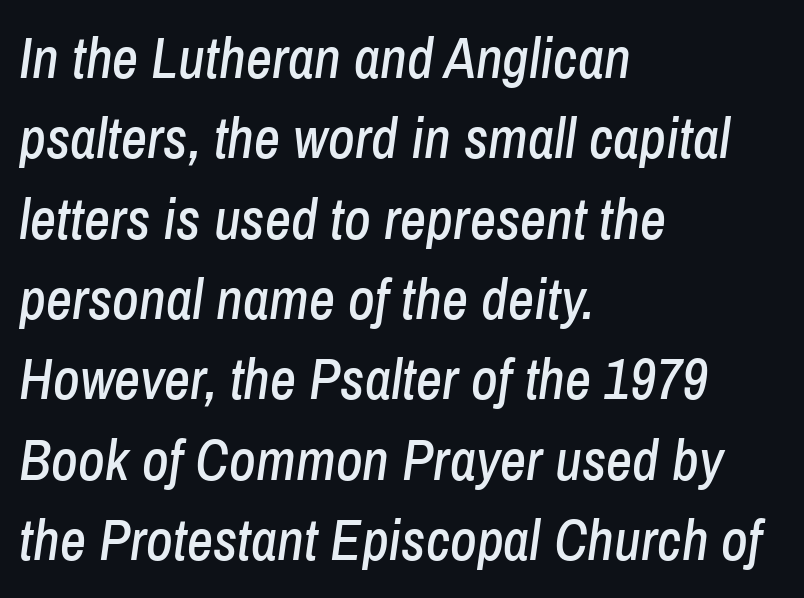
{"italic": "yes", "lean": "right", "slant_degrees": 8, "width": "condensed", "stroke_contrast": "low", "x_height": "medium", "monospaced": "no", "underline": "no", "align": "left", "line_spacing": "normal", "line_spacing_ratio": 1.41, "letter_spacing": "normal", "letter_spacing_em": 0.0, "glyph_px": 57}
